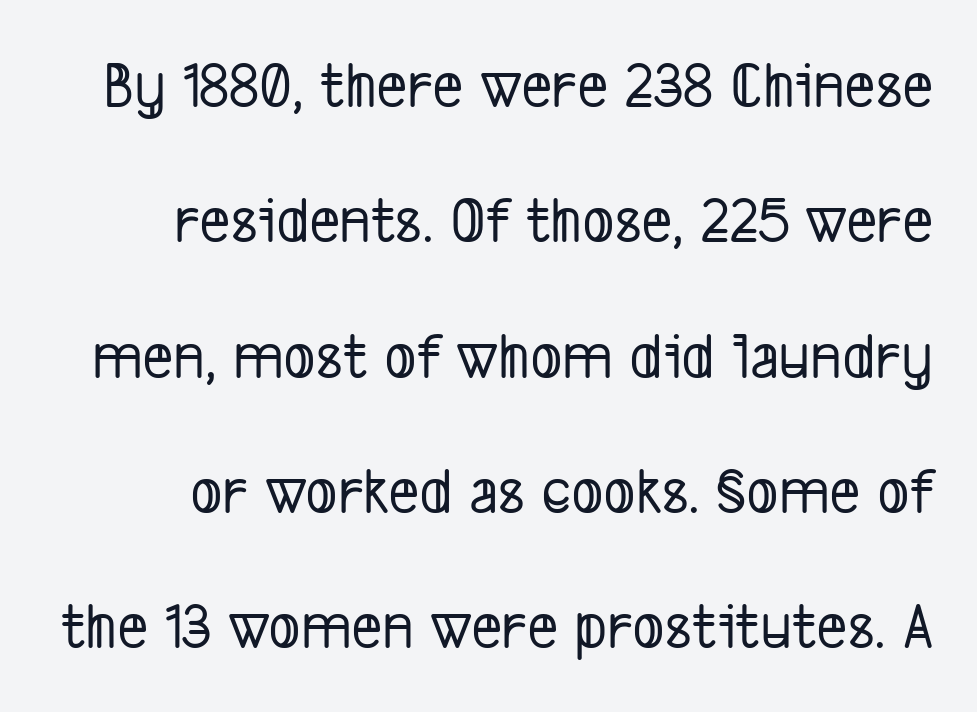
{"serif": "no", "width": "condensed", "stroke_contrast": "low", "x_height": "medium", "monospaced": "no", "underline": "no", "line_spacing": "loose", "line_spacing_ratio": 2.02, "letter_spacing": "normal", "letter_spacing_em": 0.0, "glyph_px": 67}
